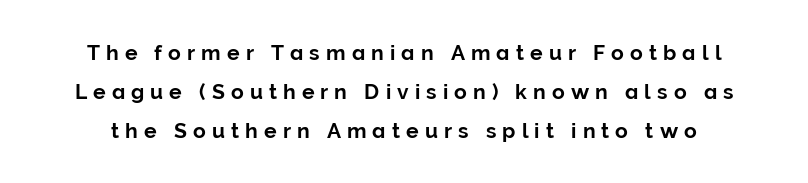
{"italic": "no", "underline": "no", "line_spacing_ratio": 1.86, "letter_spacing": "wide", "letter_spacing_em": 0.29, "glyph_px": 21}
